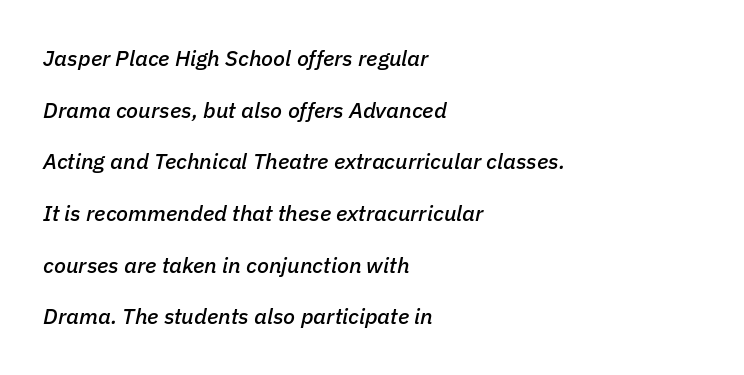
The horizontal fit of the characters is conventional and even. One-word summary of the alignment: left. Any mark beneath the type? The region is blank. The font's italic variant was chosen for this text. The lines are spread far apart with generous leading.
